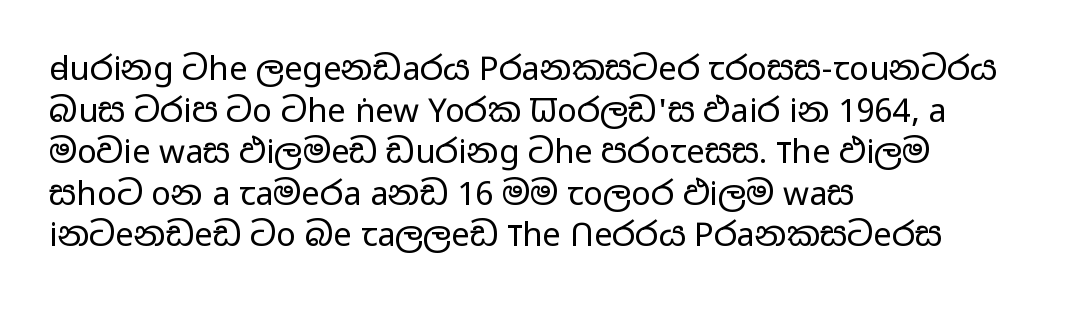
Q: Is the text bold? A: No.
Q: Is the text italic (slanted)? A: No, it is upright.
Q: Is the typeface a serif or a sans-serif typeface? A: Sans-serif.
Q: Is the text underlined? A: No.
Q: How is the paragraph aligned? A: Left-aligned.
Q: Is the spacing between letters normal or unusually wide? A: Normal.
Q: Is the spacing between lines tight, normal or loose? A: Normal.
Q: Width (condensed, normal, or wide)? A: Wide.
Q: Stroke contrast? A: Low.
Q: x-height? A: Medium.
Q: Monospaced? A: No.
